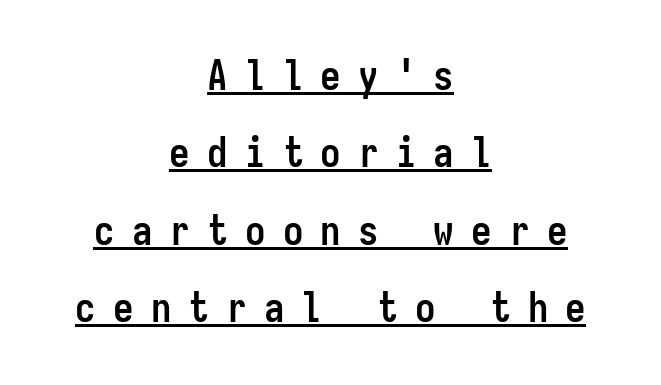
Q: Is the text bold? A: Yes.
Q: Is the text italic (slanted)? A: No, it is upright.
Q: Is the typeface a serif or a sans-serif typeface? A: Sans-serif.
Q: Is the text underlined? A: Yes.
Q: How is the paragraph aligned? A: Centered.
Q: Is the spacing between letters normal or unusually wide? A: Unusually wide.
Q: Width (condensed, normal, or wide)? A: Condensed.
Q: Stroke contrast? A: Low.
Q: x-height? A: Medium.
Q: Monospaced? A: Yes.
